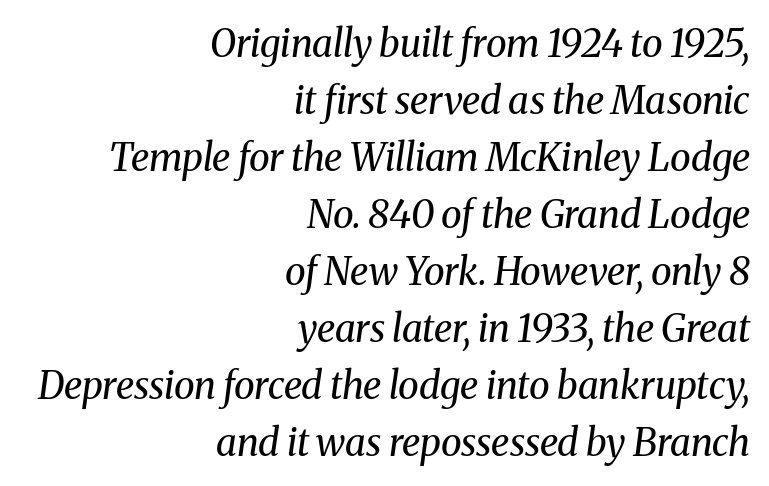
The image shows 38 px regular-weight serif type, italic (leaning right); set right-aligned, normal line spacing (1.5x), normal letter spacing, not underlined; medium stroke contrast and a medium x-height.
